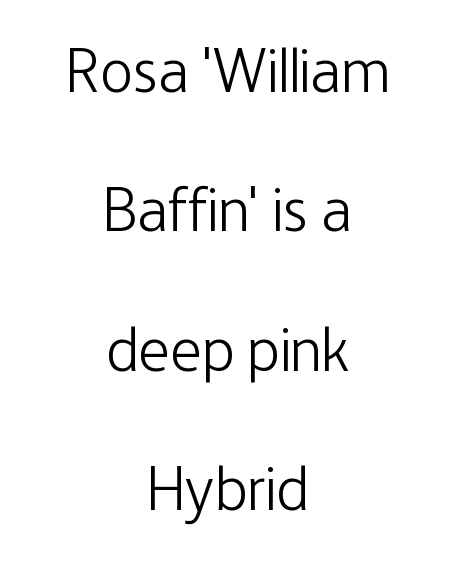
{"serif": "no", "italic": "no", "bold": "no", "weight": "light", "width": "condensed", "stroke_contrast": "low", "x_height": "medium", "monospaced": "no", "underline": "no", "align": "center", "line_spacing": "loose", "line_spacing_ratio": 2.25, "letter_spacing": "normal", "letter_spacing_em": 0.0, "glyph_px": 62}
